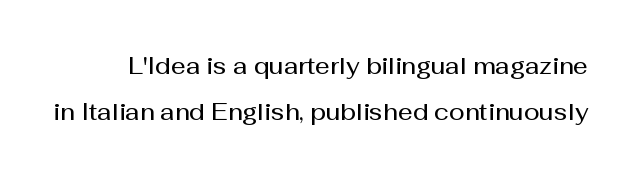
The image shows 23 px text type, upright; set loose line spacing (2.01x), normal letter spacing, not underlined.
